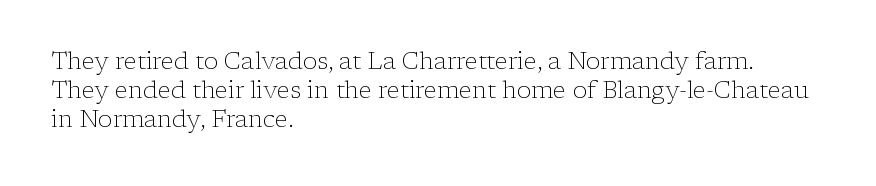
The image shows 24 px text type, upright; set left-aligned, line spacing 1.21x, normal letter spacing, not underlined.
